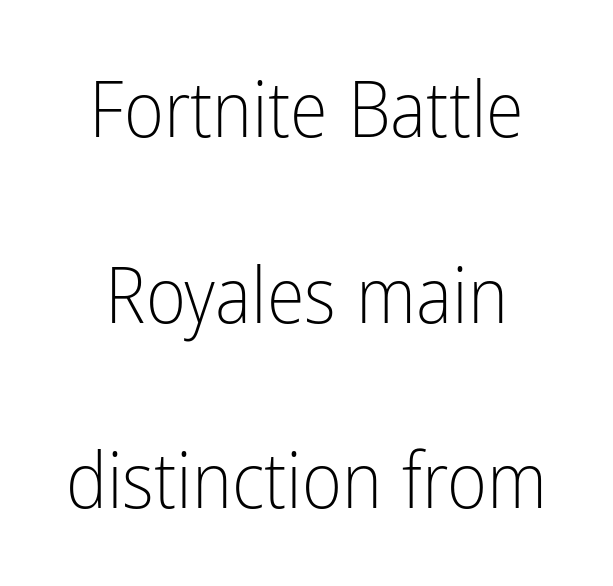
{"serif": "no", "italic": "no", "bold": "no", "weight": "light", "width": "condensed", "stroke_contrast": "low", "x_height": "medium", "monospaced": "no", "underline": "no", "line_spacing": "loose", "line_spacing_ratio": 2.41, "letter_spacing": "normal", "letter_spacing_em": 0.0, "glyph_px": 77}
